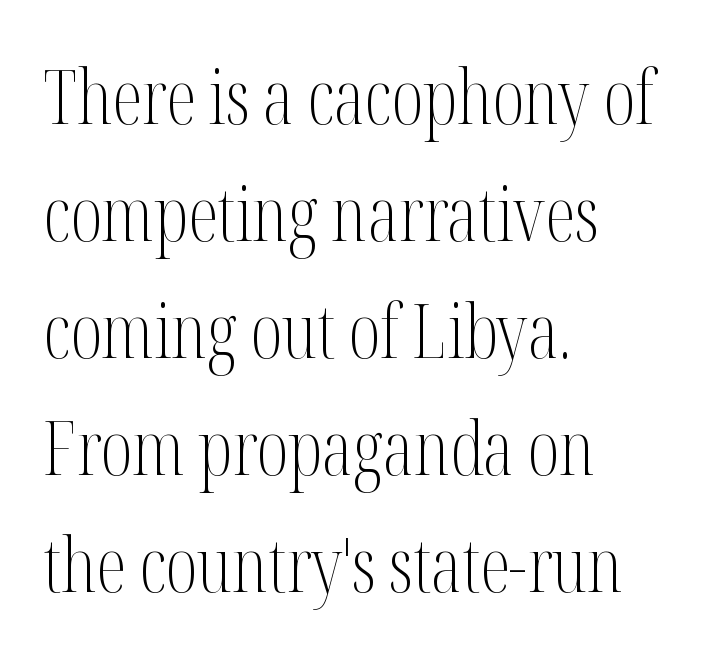
{"serif": "yes", "italic": "no", "bold": "no", "weight": "light", "width": "condensed", "stroke_contrast": "medium", "x_height": "medium", "monospaced": "no", "underline": "no", "align": "left", "line_spacing": "normal", "line_spacing_ratio": 1.56, "letter_spacing": "normal", "letter_spacing_em": 0.0, "glyph_px": 75}
